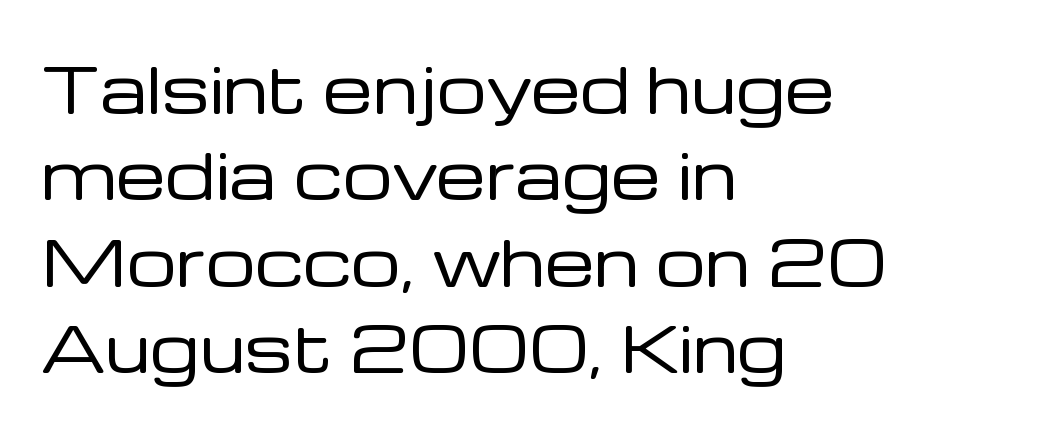
{"serif": "no", "italic": "no", "bold": "no", "weight": "regular", "width": "normal", "stroke_contrast": "low", "x_height": "medium", "monospaced": "no", "underline": "no", "align": "left", "line_spacing": "normal", "line_spacing_ratio": 1.37, "letter_spacing": "normal", "letter_spacing_em": 0.0, "glyph_px": 63}
